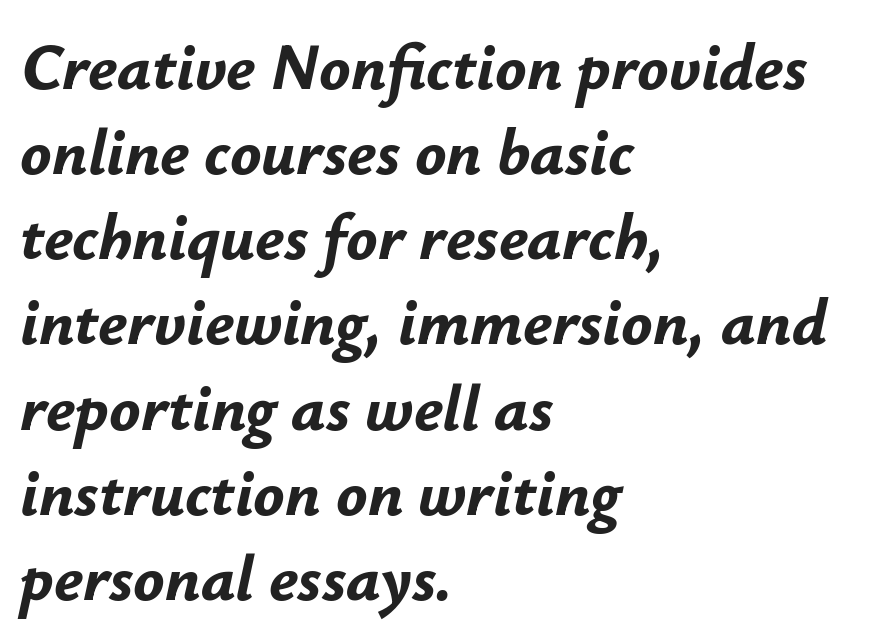
The image shows 65 px bold type, italic (leaning right); set left-aligned, normal line spacing (1.31x), normal letter spacing, not underlined; low stroke contrast and a small x-height.
